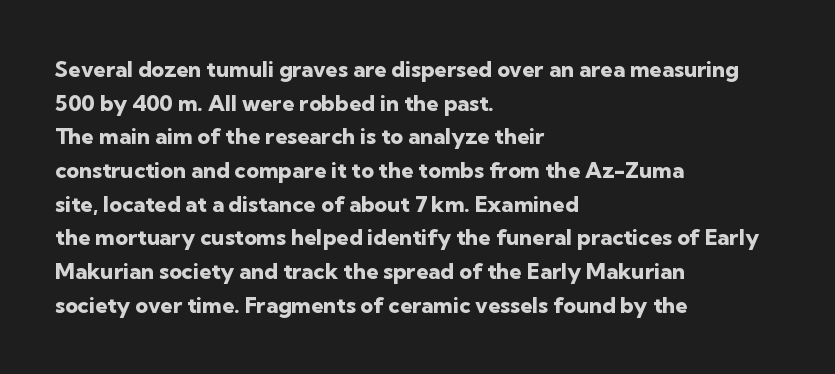
This sample is left-justified, so line endings fall wherever the words run out. Ascenders rise straight up at ninety degrees. Notice how descenders clear the ascenders below comfortably — that's standard leading. Is the type bold? Yes — the strokes are clearly thick and heavy.
